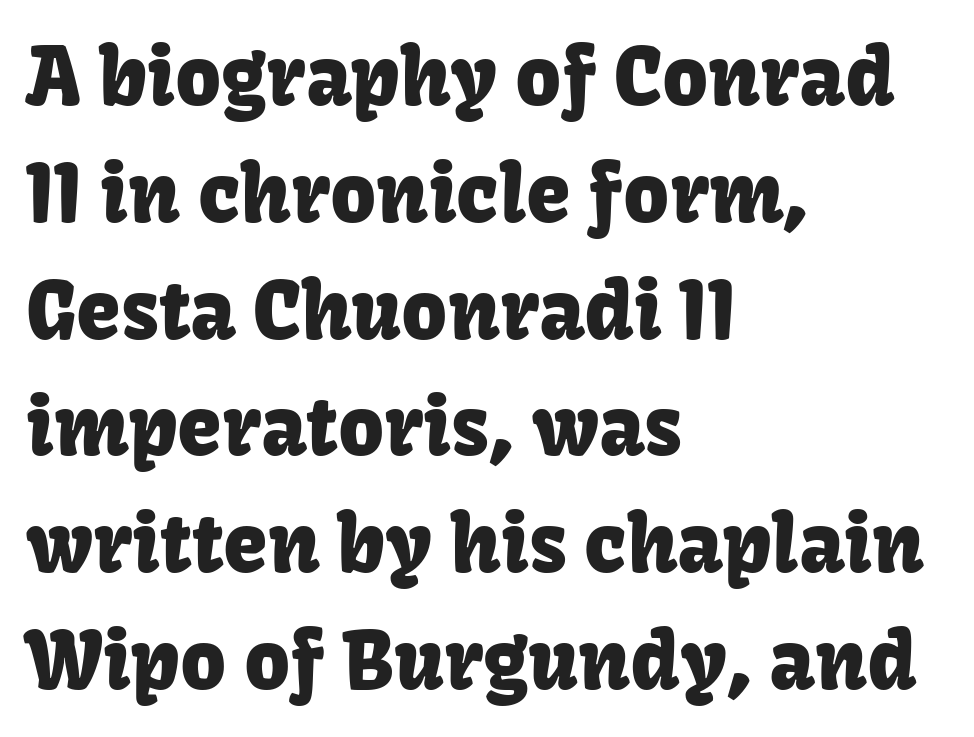
{"serif": "no", "italic": "no", "width": "normal", "stroke_contrast": "low", "x_height": "medium", "monospaced": "no", "underline": "no", "align": "left", "line_spacing": "normal", "line_spacing_ratio": 1.46, "letter_spacing": "normal", "letter_spacing_em": 0.0, "glyph_px": 80}
